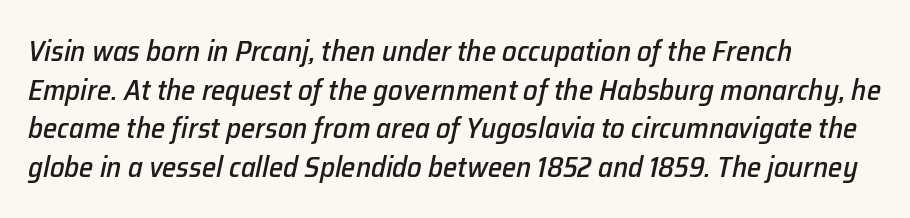
{"italic": "yes", "lean": "right", "slant_degrees": 12, "width": "normal", "stroke_contrast": "low", "x_height": "medium", "monospaced": "no", "underline": "no", "align": "left", "line_spacing": "normal", "line_spacing_ratio": 1.33, "letter_spacing": "normal", "letter_spacing_em": 0.0, "glyph_px": 29}
